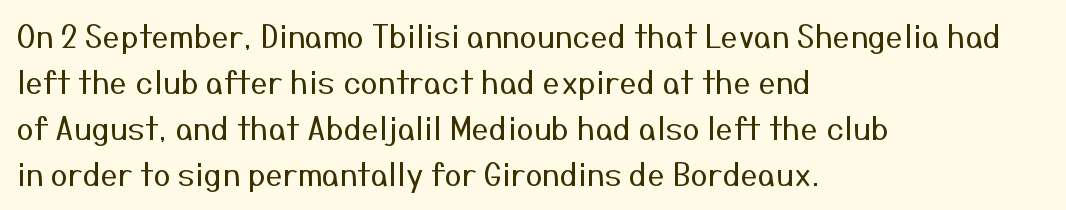
{"serif": "no", "italic": "no", "bold": "no", "weight": "regular", "width": "normal", "stroke_contrast": "medium", "x_height": "medium", "monospaced": "no", "underline": "no", "align": "left", "line_spacing": "normal", "line_spacing_ratio": 1.48, "letter_spacing": "normal", "letter_spacing_em": 0.0, "glyph_px": 31}
